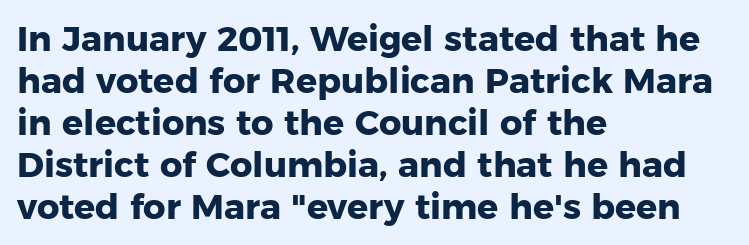
{"serif": "no", "italic": "no", "bold": "yes", "weight": "heavy", "width": "normal", "stroke_contrast": "low", "x_height": "medium", "monospaced": "no", "underline": "no", "align": "left", "line_spacing_ratio": 1.2, "letter_spacing": "normal", "letter_spacing_em": 0.0, "glyph_px": 35}
